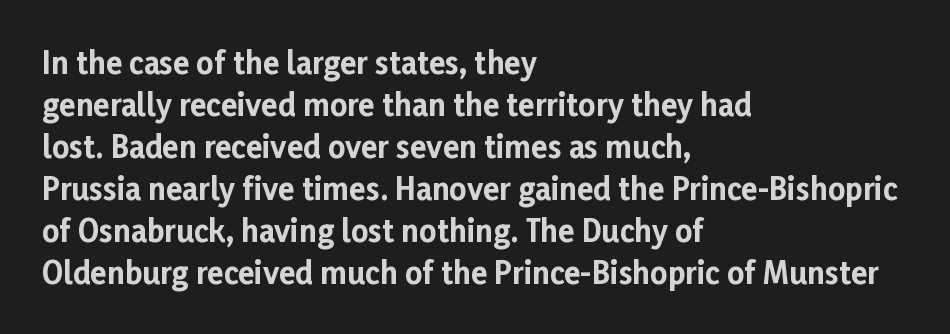
{"serif": "no", "italic": "no", "bold": "yes", "weight": "bold", "width": "normal", "stroke_contrast": "low", "x_height": "medium", "monospaced": "no", "underline": "no", "align": "left", "line_spacing": "normal", "line_spacing_ratio": 1.4, "letter_spacing": "normal", "letter_spacing_em": 0.0, "glyph_px": 30}
